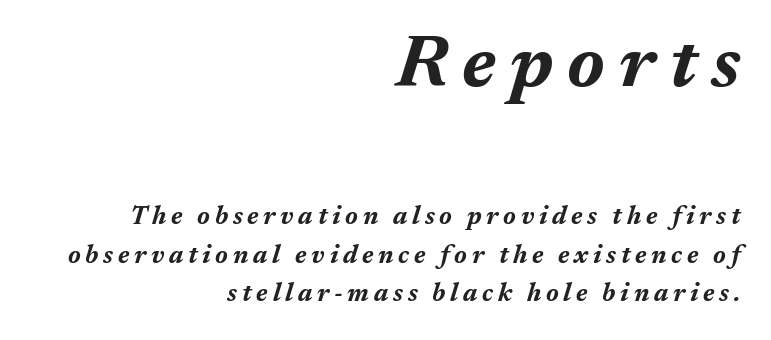
The foot of each line stays bare and open. In CSS terms this would be text-align: right. Notice how descenders clear the ascenders below comfortably — that's standard leading. Quick note: italic.
